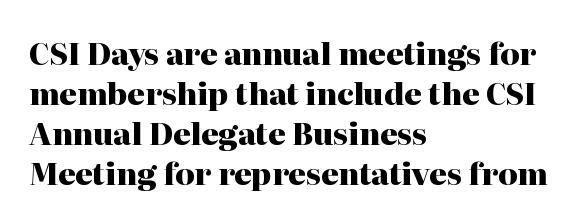
Looks like regular typesetting: each glyph gets only the width it needs. You'd pick this weight for a headline — it's a proper bold. Short note: letters normally spaced. The rag falls on the right side of this text block. The text was rendered using a seriffed face with decorative stroke endings.
